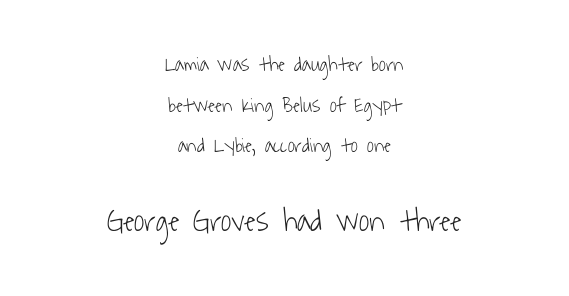
Underlining? Definitely not there. Is this a heavy cut? Hardly; it is regular or lighter. Bigger letters appear in the bottom chunk; the top chunk is reduced. You could not count columns in this text — the font is proportionally spaced.
